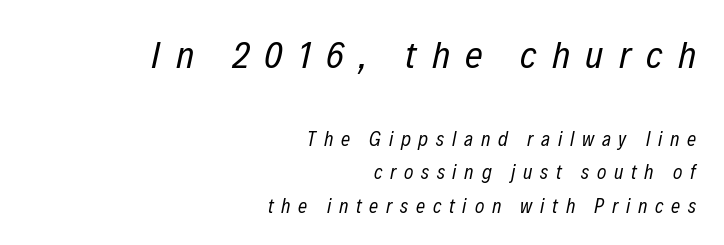
Words float on clear page, feet unadorned. If you drew a line through each stem, it would be angled. A typesetter would call this proportional, since set widths differ per character. Compared with typical body copy, the letter spacing here is much looser. The strokes are not fattened; the text isn't bold. If you drew a ruler down the right edge, every line would touch it.
